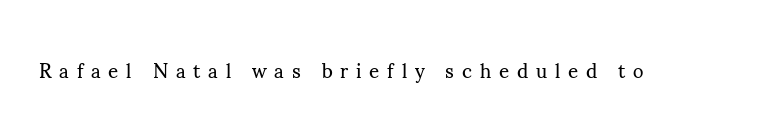
Q: Is the text bold? A: No.
Q: Is the text italic (slanted)? A: No, it is upright.
Q: Is the text underlined? A: No.
Q: Is the spacing between letters normal or unusually wide? A: Unusually wide.
